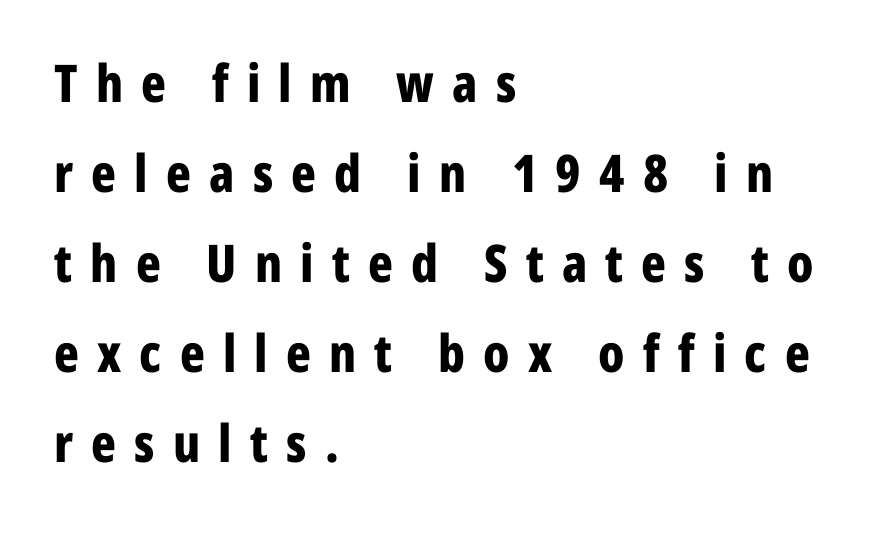
Q: Is the text bold? A: Yes.
Q: Is the text italic (slanted)? A: No, it is upright.
Q: Is the typeface a serif or a sans-serif typeface? A: Sans-serif.
Q: Is the text underlined? A: No.
Q: How is the paragraph aligned? A: Left-aligned.
Q: Is the spacing between letters normal or unusually wide? A: Unusually wide.
Q: Width (condensed, normal, or wide)? A: Condensed.
Q: Stroke contrast? A: Low.
Q: x-height? A: Medium.
Q: Monospaced? A: No.
